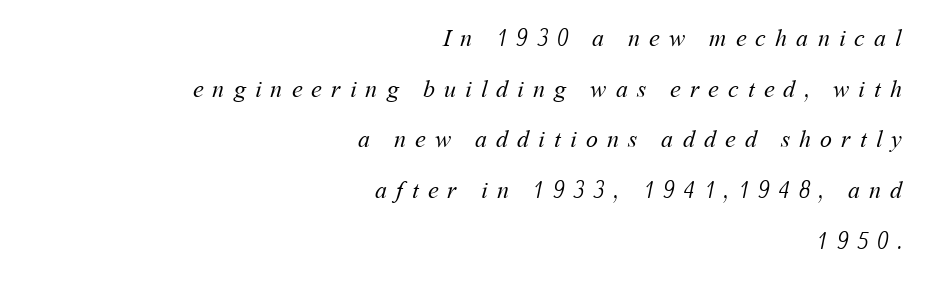
{"bold": "no", "underline": "no", "align": "right", "line_spacing": "loose", "line_spacing_ratio": 2.11, "letter_spacing": "wide", "letter_spacing_em": 0.38, "glyph_px": 24}
